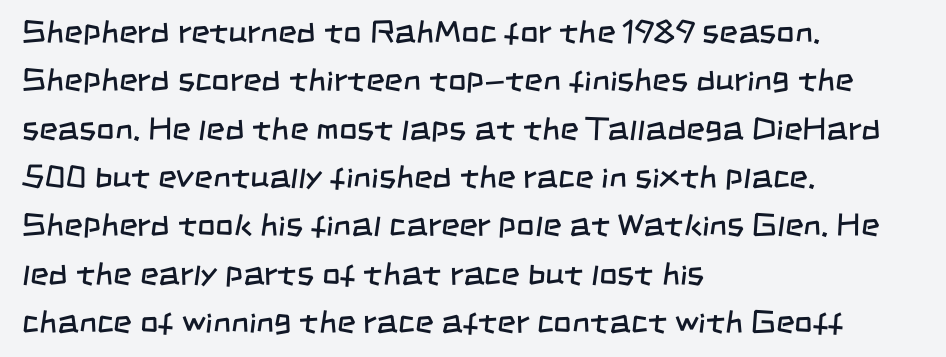
The image shows 32 px regular-weight, condensed sans-serif type; set left-aligned, normal line spacing (1.51x), normal letter spacing, not underlined; low stroke contrast and a large x-height.
